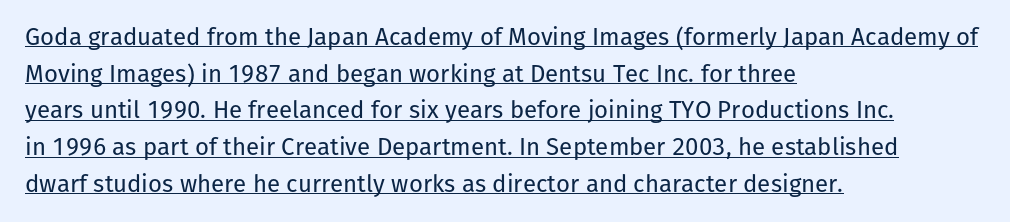
The image shows 24 px text type, upright; set left-aligned, normal line spacing (1.53x), normal letter spacing, underlined.
